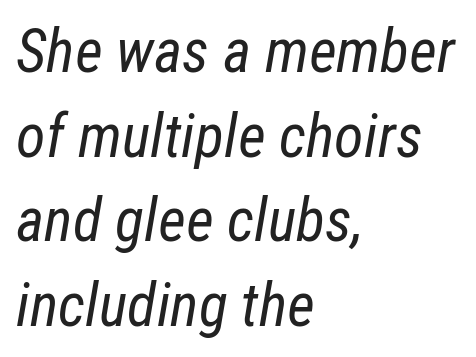
The image shows 60 px regular-weight, condensed type, italic (leaning right); set left-aligned, normal line spacing (1.41x), normal letter spacing, not underlined; low stroke contrast and a medium x-height.
